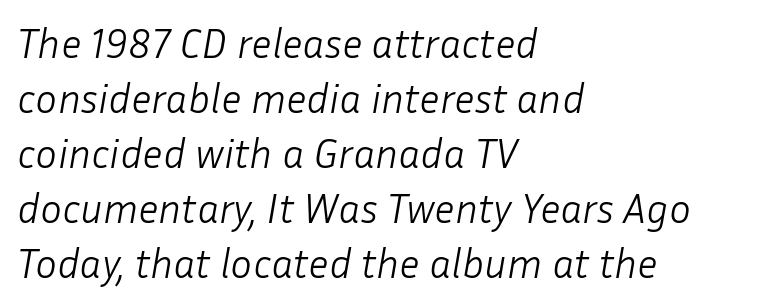
{"italic": "yes", "lean": "right", "slant_degrees": 10, "bold": "no", "weight": "light", "width": "normal", "stroke_contrast": "low", "x_height": "medium", "monospaced": "no", "underline": "no", "align": "left", "line_spacing": "normal", "line_spacing_ratio": 1.34, "letter_spacing": "normal", "letter_spacing_em": 0.0, "glyph_px": 41}
